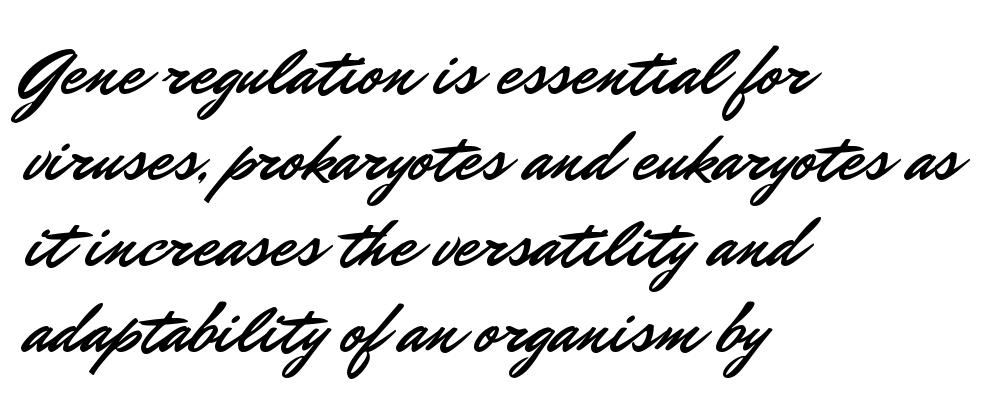
The image shows 70 px sans-serif type; set left-aligned, line spacing 1.23x, normal letter spacing, not underlined; low stroke contrast and a small x-height.
